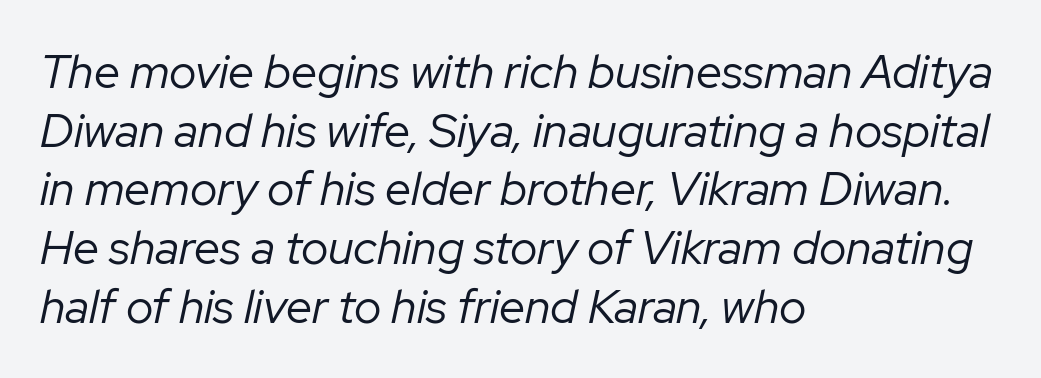
The image shows 47 px regular-weight type, italic (leaning right); set left-aligned, normal line spacing (1.25x), normal letter spacing, not underlined; low stroke contrast and a medium x-height.
